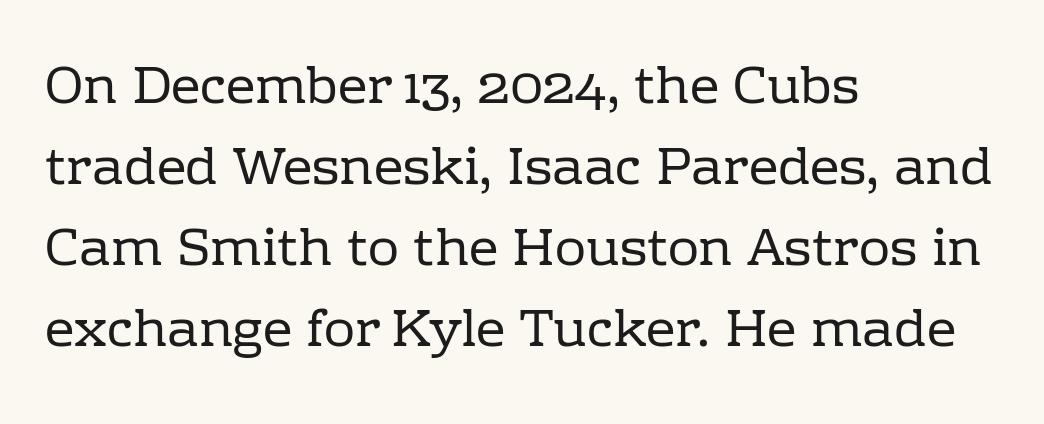
Nothing heavy about these letters — not bold at all. You could not count columns in this text — the font is proportionally spaced. These lines keep a tight, regular rhythm from letter to letter. Summary of vertical rhythm: regular, with standard interline spacing. This rendering employs a face with finishing strokes, i.e., a serif.
